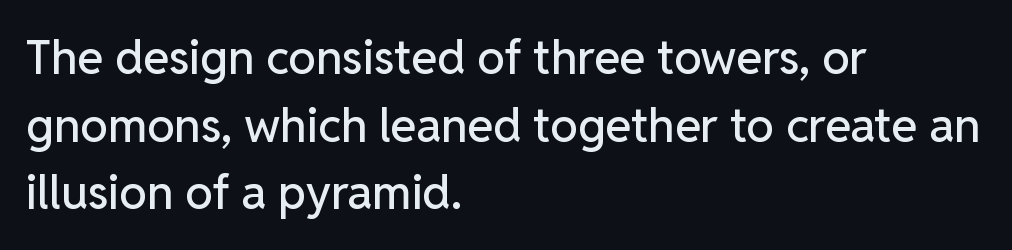
{"serif": "no", "italic": "no", "width": "normal", "stroke_contrast": "low", "x_height": "medium", "monospaced": "no", "underline": "no", "align": "left", "line_spacing": "normal", "line_spacing_ratio": 1.44, "letter_spacing": "normal", "letter_spacing_em": 0.0, "glyph_px": 47}
